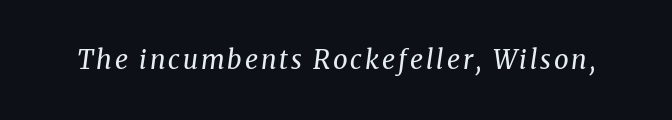
The image shows 26 px text type, italic (leaning right); set not underlined.
